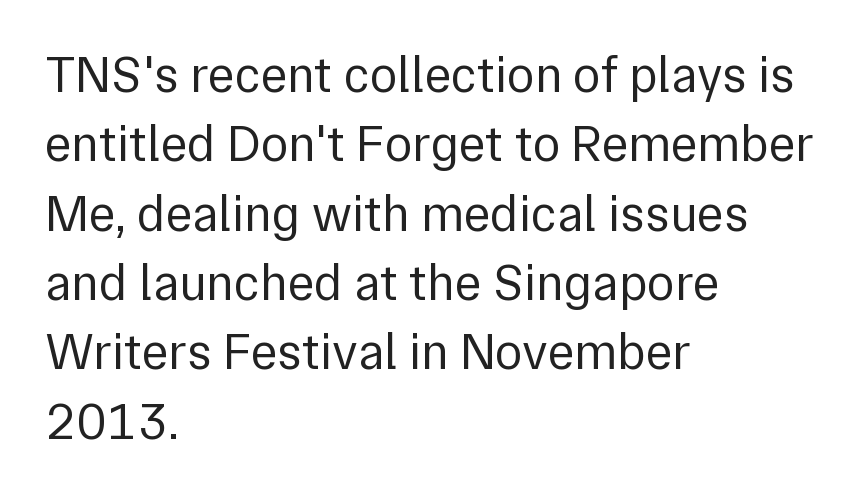
{"serif": "no", "italic": "no", "bold": "no", "weight": "regular", "width": "normal", "x_height": "medium", "monospaced": "no", "underline": "no", "align": "left", "line_spacing": "normal", "line_spacing_ratio": 1.36, "letter_spacing": "normal", "letter_spacing_em": 0.0, "glyph_px": 51}
